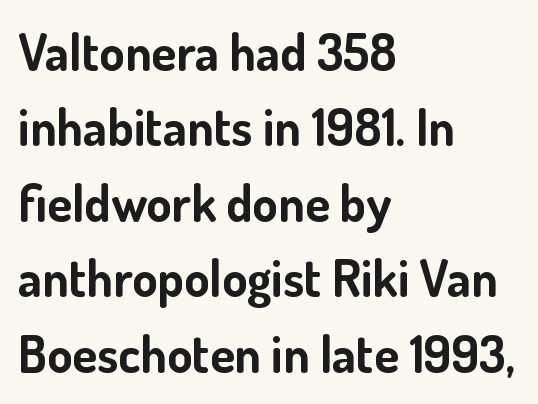
{"serif": "no", "italic": "no", "bold": "yes", "weight": "bold", "width": "normal", "stroke_contrast": "low", "x_height": "small", "monospaced": "no", "underline": "no", "align": "left", "line_spacing": "normal", "line_spacing_ratio": 1.48, "letter_spacing": "normal", "letter_spacing_em": 0.0, "glyph_px": 51}
